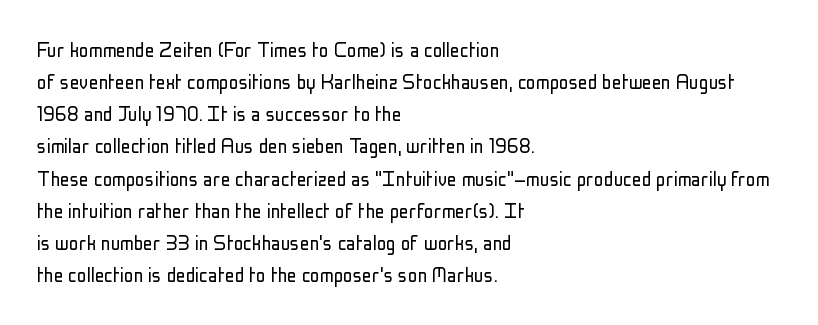
{"italic": "no", "bold": "no", "underline": "no", "align": "left", "line_spacing": "normal", "line_spacing_ratio": 1.34, "letter_spacing": "normal", "letter_spacing_em": 0.0, "glyph_px": 24}
